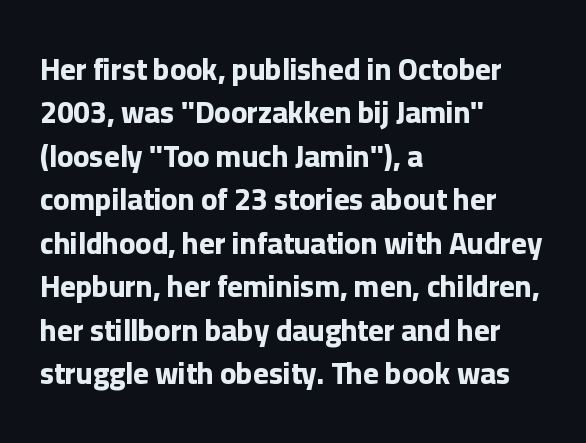
Q: Is the text bold? A: Yes.
Q: Is the text italic (slanted)? A: No, it is upright.
Q: Is the typeface a serif or a sans-serif typeface? A: Sans-serif.
Q: Is the text underlined? A: No.
Q: How is the paragraph aligned? A: Left-aligned.
Q: Is the spacing between letters normal or unusually wide? A: Normal.
Q: Is the spacing between lines tight, normal or loose? A: Normal.
Q: Width (condensed, normal, or wide)? A: Normal.
Q: Stroke contrast? A: Low.
Q: x-height? A: Medium.
Q: Monospaced? A: No.
